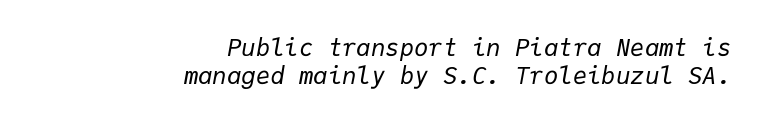
The image shows 24 px text type, italic (leaning right); set right-aligned, line spacing 1.18x, normal letter spacing, not underlined.
